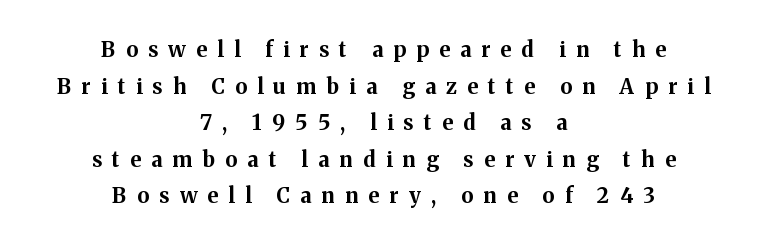
{"italic": "no", "bold": "yes", "underline": "no", "align": "center", "line_spacing_ratio": 1.74, "letter_spacing": "wide", "letter_spacing_em": 0.49, "glyph_px": 21}
